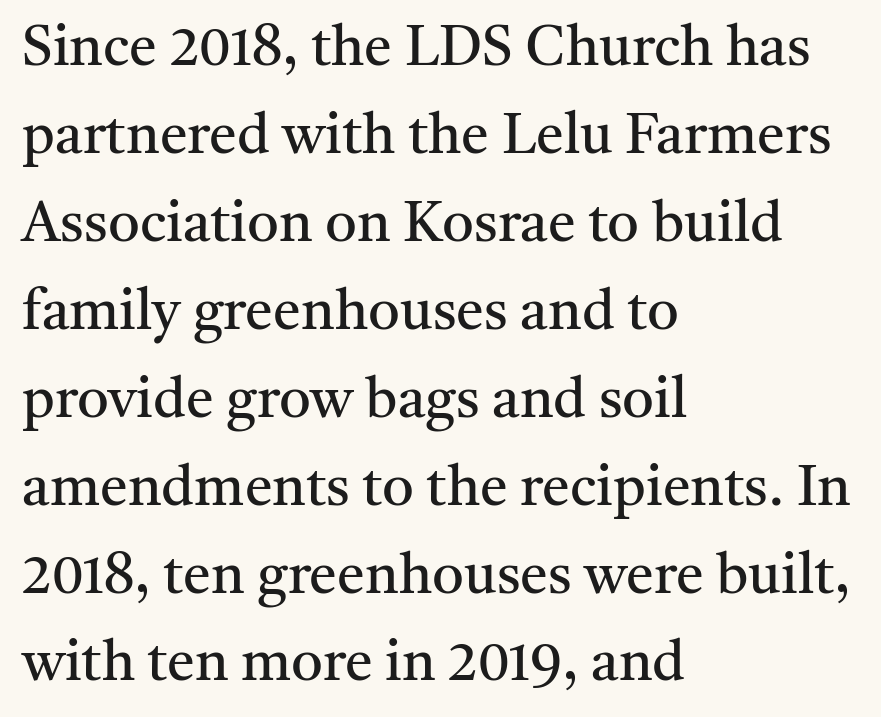
{"serif": "yes", "italic": "no", "bold": "no", "weight": "regular", "width": "normal", "stroke_contrast": "medium", "x_height": "medium", "monospaced": "no", "underline": "no", "align": "left", "line_spacing": "normal", "line_spacing_ratio": 1.57, "letter_spacing": "normal", "letter_spacing_em": 0.0, "glyph_px": 56}
